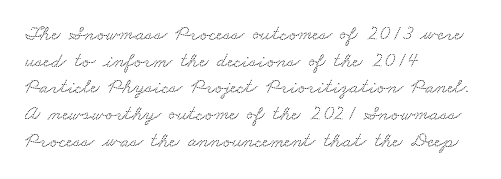
Q: Is the text underlined? A: No.
Q: How is the paragraph aligned? A: Left-aligned.
Q: Is the spacing between letters normal or unusually wide? A: Normal.
Q: Is the spacing between lines tight, normal or loose? A: Normal.
